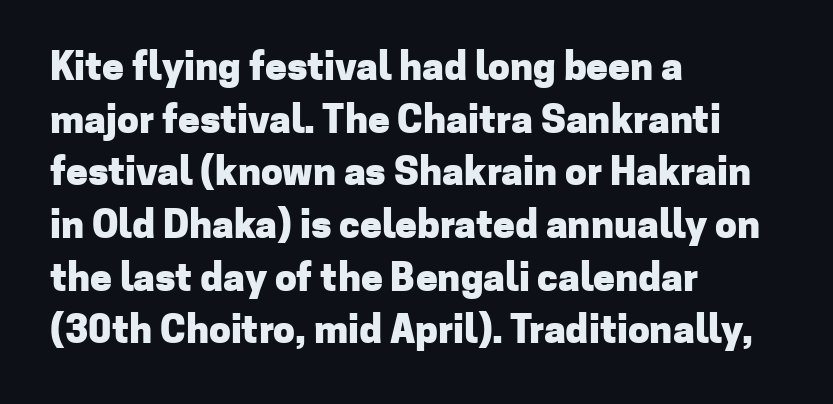
The image shows 39 px heavy sans-serif type, upright; set left-aligned, normal line spacing (1.35x), normal letter spacing, not underlined; low stroke contrast and a medium x-height.
